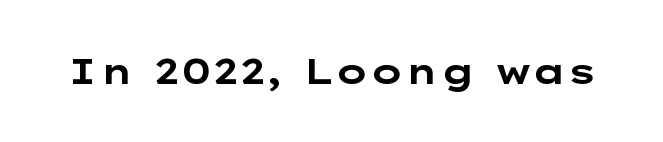
The image shows 35 px bold, wide sans-serif type, upright; set normal letter spacing, not underlined; low stroke contrast and a medium x-height.
